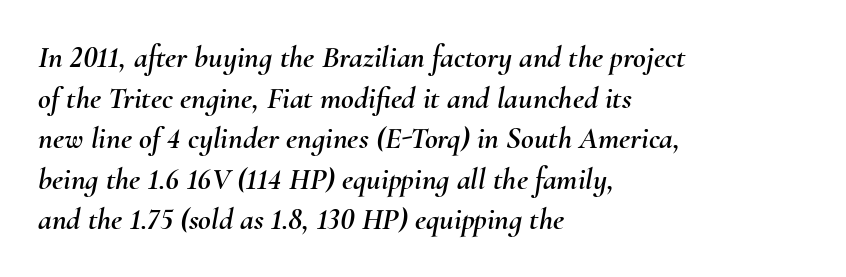
{"italic": "yes", "lean": "right", "slant_degrees": 10, "width": "normal", "stroke_contrast": "medium", "x_height": "small", "monospaced": "no", "underline": "no", "align": "left", "line_spacing": "normal", "line_spacing_ratio": 1.31, "letter_spacing": "normal", "letter_spacing_em": 0.0, "glyph_px": 31}
